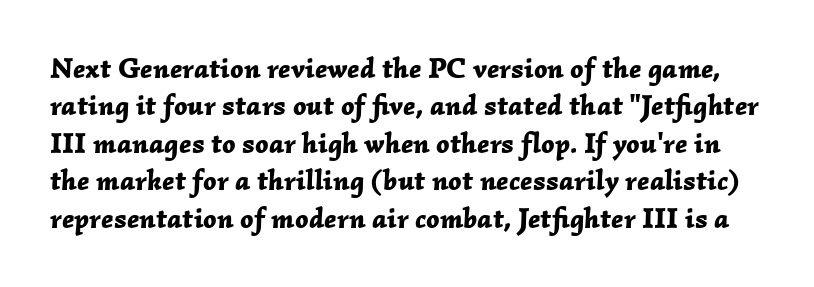
The image shows 29 px bold type, italic (leaning right); set normal line spacing (1.29x), normal letter spacing, not underlined; low stroke contrast and a medium x-height.
